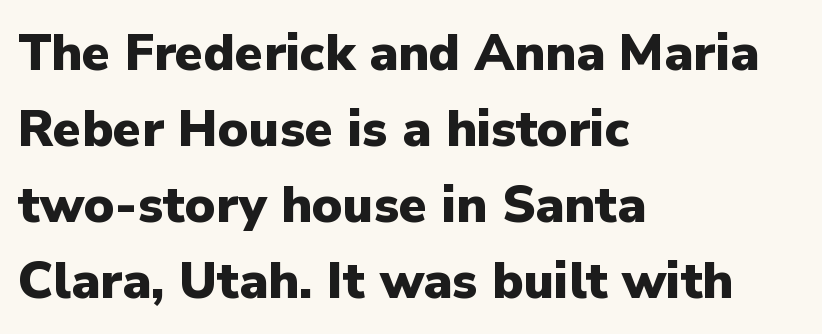
If you drew a line through each stem, it would be perfectly vertical. A sans-serif font was chosen for this passage. Does the weight exceed regular? Yes, all the way to bold. No extra tracking has been applied to these lines. This sample has the flowing, uneven cadence of proportional lettering.
